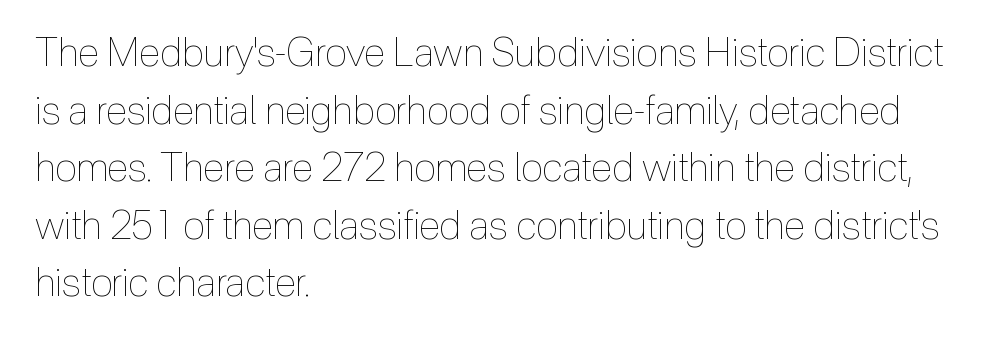
{"italic": "no", "bold": "no", "weight": "thin", "width": "condensed", "x_height": "medium", "monospaced": "no", "underline": "no", "align": "left", "line_spacing": "normal", "line_spacing_ratio": 1.44, "letter_spacing": "normal", "letter_spacing_em": 0.0, "glyph_px": 40}
